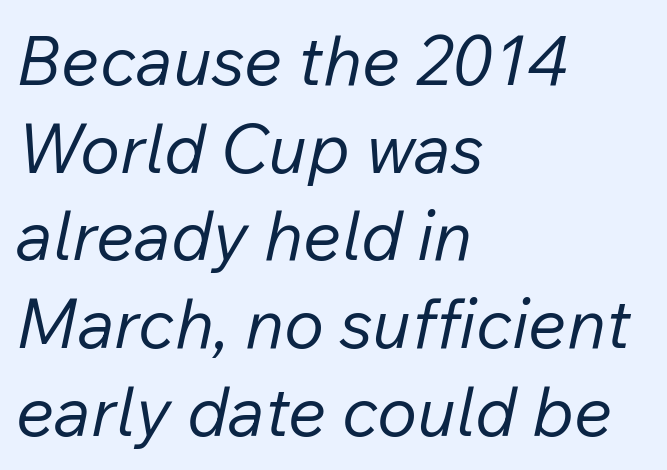
{"italic": "yes", "lean": "right", "slant_degrees": 12, "bold": "no", "weight": "regular", "width": "normal", "stroke_contrast": "low", "x_height": "medium", "monospaced": "no", "underline": "no", "align": "left", "line_spacing": "normal", "line_spacing_ratio": 1.29, "letter_spacing": "normal", "letter_spacing_em": 0.0, "glyph_px": 68}
